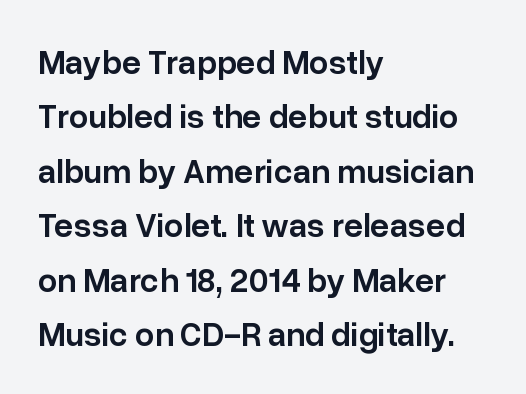
Do the letters lean? They stand straight. The space beneath each line is pristine and unruled. Vertically, the passage feels balanced, rows spaced as you'd expect. These lines are rendered in a variable-pitch font. The typeface chosen for these lines omits serifs.
